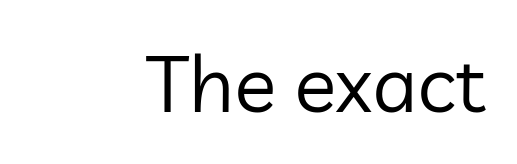
Each line ends at the same right margin while the left side varies. Each letter's strokes conclude bluntly, with no projecting serifs. The passage shown is typed in a proportional face where columns would drift. The rendering keeps characters at their native spacing.
